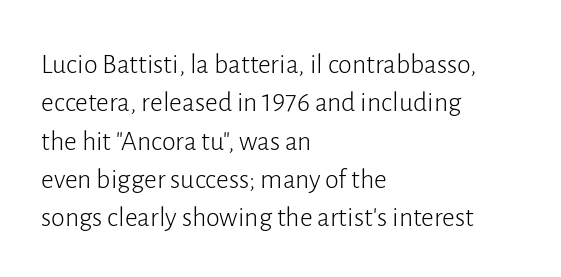
Casual observation: everything's shoved over to the left. Stroke mass is kept to a normal reading level or below. The letterforms sit shoulder to shoulder at normal distance. How would I describe the line gaps? Plain and ordinary. A roman cut, with each character standing at attention. Do the characters align in a grid? No, the font is proportional.
